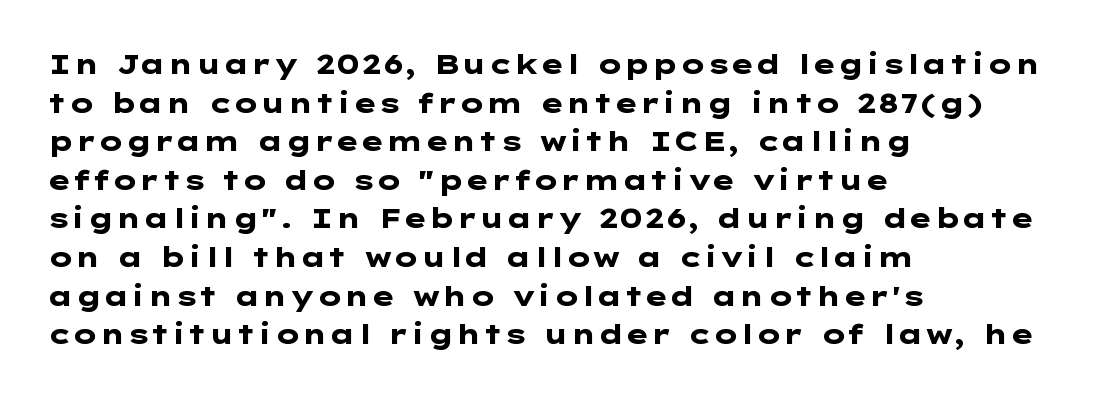
The image shows 27 px bold type, upright; set left-aligned, normal line spacing (1.43x), normal letter spacing, not underlined.
